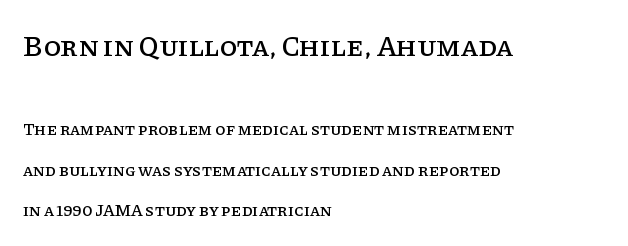
The typesetter chose a ragged-right arrangement here. Horizontal bands of white between lines are thick stripes. There is no visible air inserted between adjacent glyphs. Which of the two is more prominent by size? The first, at the top. Check where the strokes stop: tiny serifs finish them off. Character widths vary here, with narrow letters taking less room than wide ones.
